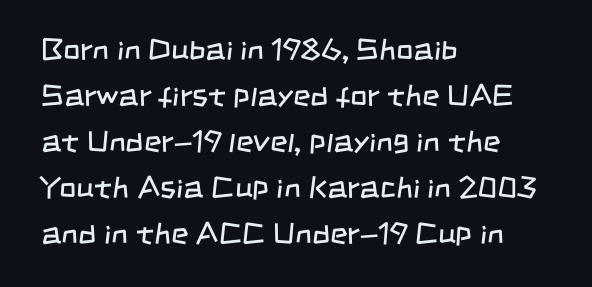
{"serif": "no", "bold": "no", "weight": "regular", "width": "condensed", "stroke_contrast": "low", "x_height": "large", "monospaced": "no", "underline": "no", "align": "left", "line_spacing": "normal", "line_spacing_ratio": 1.53, "letter_spacing": "normal", "letter_spacing_em": 0.0, "glyph_px": 30}
